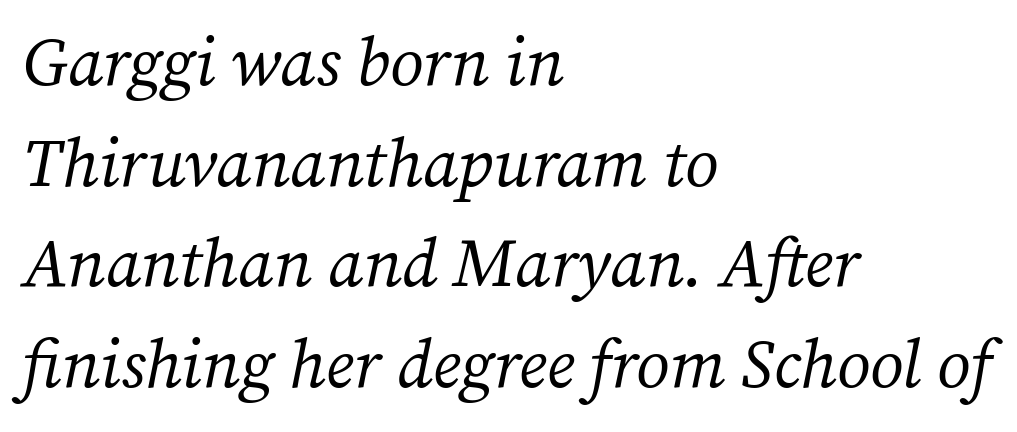
{"serif": "yes", "italic": "yes", "lean": "right", "slant_degrees": 12, "bold": "no", "weight": "regular", "width": "normal", "stroke_contrast": "medium", "x_height": "medium", "monospaced": "no", "underline": "no", "align": "left", "line_spacing": "normal", "line_spacing_ratio": 1.48, "letter_spacing": "normal", "letter_spacing_em": 0.0, "glyph_px": 68}
